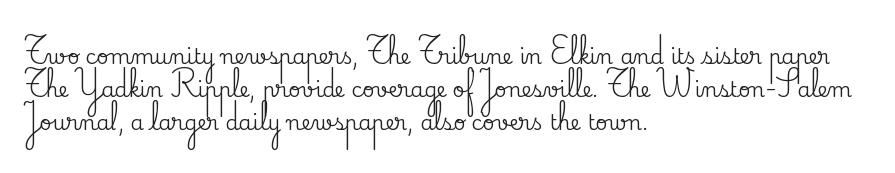
Q: Is the text italic (slanted)? A: No, it is upright.
Q: Is the text underlined? A: No.
Q: How is the paragraph aligned? A: Left-aligned.
Q: Is the spacing between letters normal or unusually wide? A: Normal.
Q: Is the spacing between lines tight, normal or loose? A: Normal.
